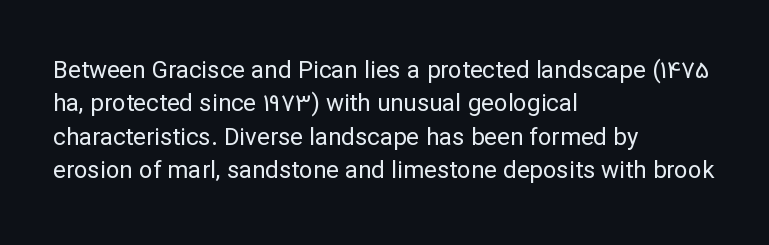
{"italic": "no", "bold": "no", "underline": "no", "align": "left", "line_spacing": "normal", "line_spacing_ratio": 1.39, "letter_spacing": "normal", "letter_spacing_em": 0.0, "glyph_px": 24}
